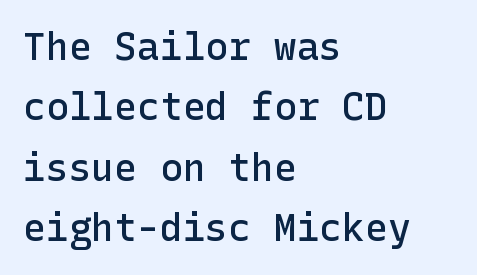
Q: Is the text bold? A: Semi-bold.
Q: Is the text italic (slanted)? A: No, it is upright.
Q: Is the typeface a serif or a sans-serif typeface? A: Sans-serif.
Q: Is the text underlined? A: No.
Q: How is the paragraph aligned? A: Left-aligned.
Q: Is the spacing between letters normal or unusually wide? A: Normal.
Q: Is the spacing between lines tight, normal or loose? A: Normal.
Q: Width (condensed, normal, or wide)? A: Normal.
Q: Stroke contrast? A: Low.
Q: x-height? A: Medium.
